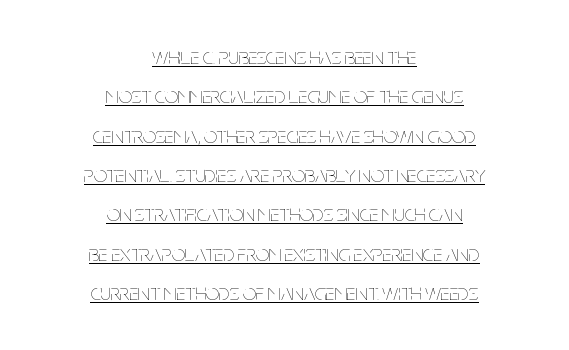
Q: Is the text bold? A: No.
Q: Is the text italic (slanted)? A: No, it is upright.
Q: Is the text underlined? A: Yes.
Q: How is the paragraph aligned? A: Centered.
Q: Is the spacing between letters normal or unusually wide? A: Normal.
